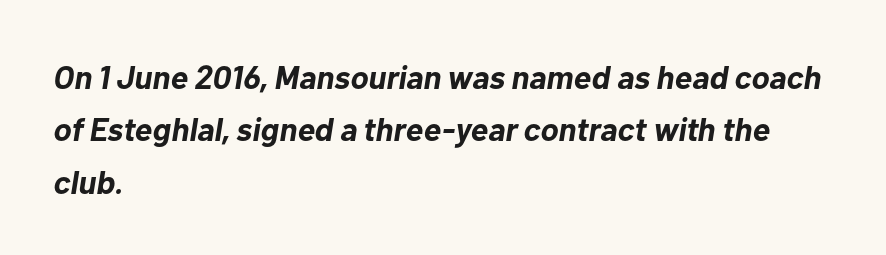
The image shows 33 px bold type, italic (leaning right); set left-aligned, normal line spacing (1.59x), normal letter spacing, not underlined; low stroke contrast and a medium x-height.
